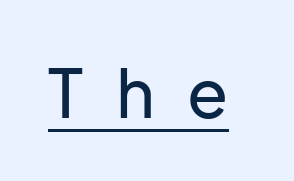
{"serif": "no", "italic": "no", "width": "normal", "stroke_contrast": "low", "x_height": "medium", "monospaced": "no", "underline": "yes", "letter_spacing": "wide", "letter_spacing_em": 0.49, "glyph_px": 67}
